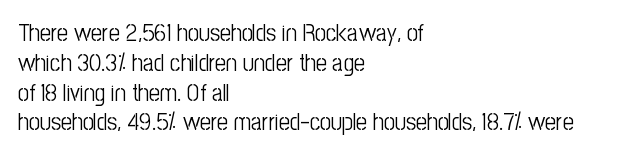
The image shows 24 px text type, upright; set left-aligned, line spacing 1.24x, normal letter spacing, not underlined.
